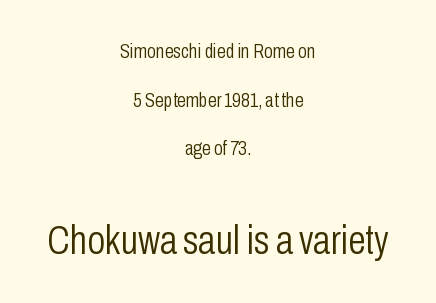
The image shows 40 px light, condensed sans-serif type, upright; set centered, loose line spacing (2.43x), normal letter spacing, not underlined; the second (bottom) block is 2.0x larger; low stroke contrast and a medium x-height.
